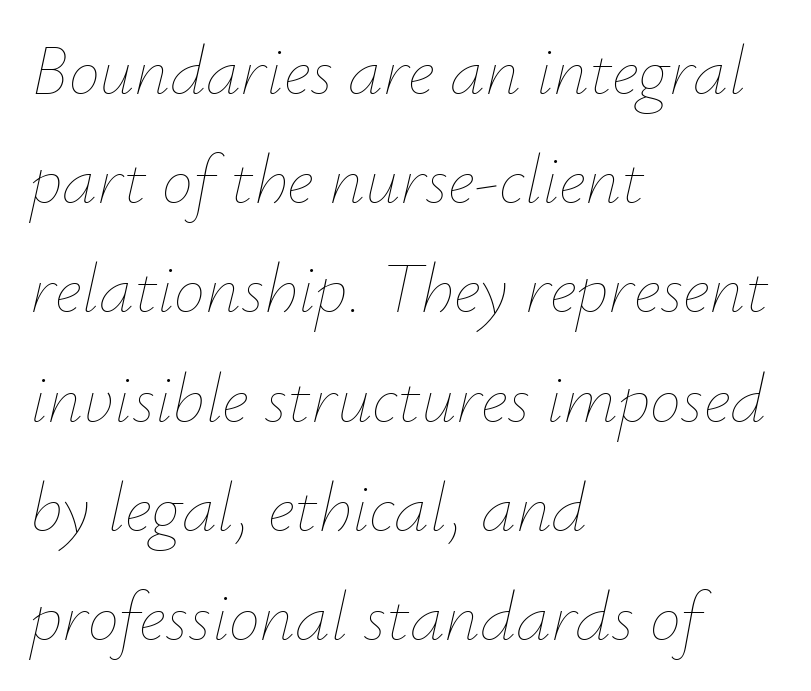
Q: Is the text bold? A: No.
Q: Is the text italic (slanted)? A: Yes, it leans right by about 12 degrees.
Q: Is the text underlined? A: No.
Q: How is the paragraph aligned? A: Left-aligned.
Q: Is the spacing between letters normal or unusually wide? A: Normal.
Q: Is the spacing between lines tight, normal or loose? A: Normal.
Q: Width (condensed, normal, or wide)? A: Normal.
Q: Stroke contrast? A: Low.
Q: x-height? A: Small.
Q: Monospaced? A: No.
